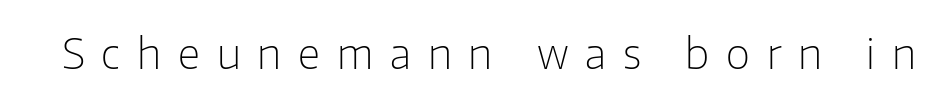
Q: Is the text bold? A: No.
Q: Is the text italic (slanted)? A: No, it is upright.
Q: Is the typeface a serif or a sans-serif typeface? A: Sans-serif.
Q: Is the text underlined? A: No.
Q: Is the spacing between letters normal or unusually wide? A: Unusually wide.
Q: Width (condensed, normal, or wide)? A: Normal.
Q: Stroke contrast? A: Low.
Q: x-height? A: Medium.
Q: Monospaced? A: No.
